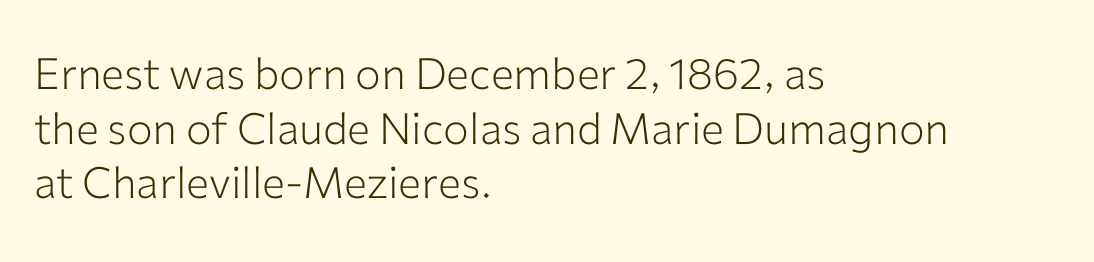
{"serif": "no", "italic": "no", "bold": "no", "weight": "light", "width": "normal", "stroke_contrast": "low", "x_height": "medium", "monospaced": "no", "underline": "no", "align": "left", "line_spacing": "normal", "line_spacing_ratio": 1.27, "letter_spacing": "normal", "letter_spacing_em": 0.0, "glyph_px": 43}
